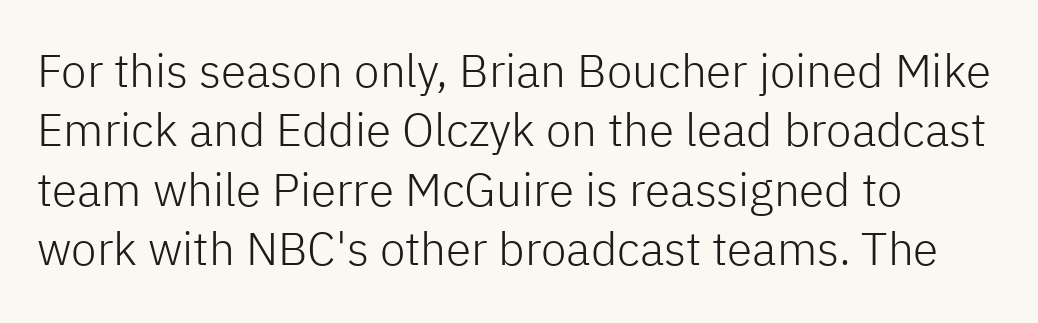
{"serif": "no", "italic": "no", "bold": "no", "weight": "light", "width": "normal", "stroke_contrast": "low", "x_height": "medium", "monospaced": "no", "underline": "no", "align": "left", "line_spacing": "normal", "line_spacing_ratio": 1.29, "letter_spacing": "normal", "letter_spacing_em": 0.0, "glyph_px": 46}
